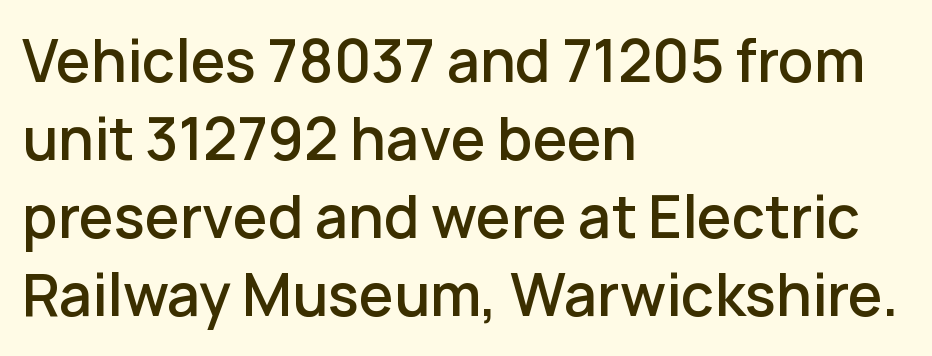
The type sits square on the baseline with zero lean. The typesetting leans somewhat heavy: a semibold. Here the designer chose a conventional face with non-uniform glyph widths. All the whitespace from short lines collects on the right.
